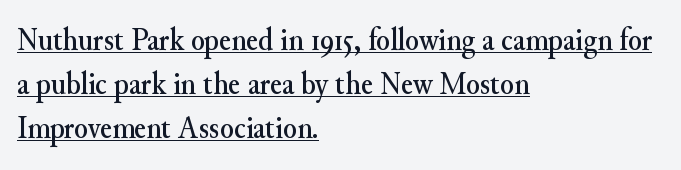
The image shows 32 px serif type, upright; set left-aligned, normal line spacing (1.38x), normal letter spacing, underlined; medium stroke contrast and a small x-height.
